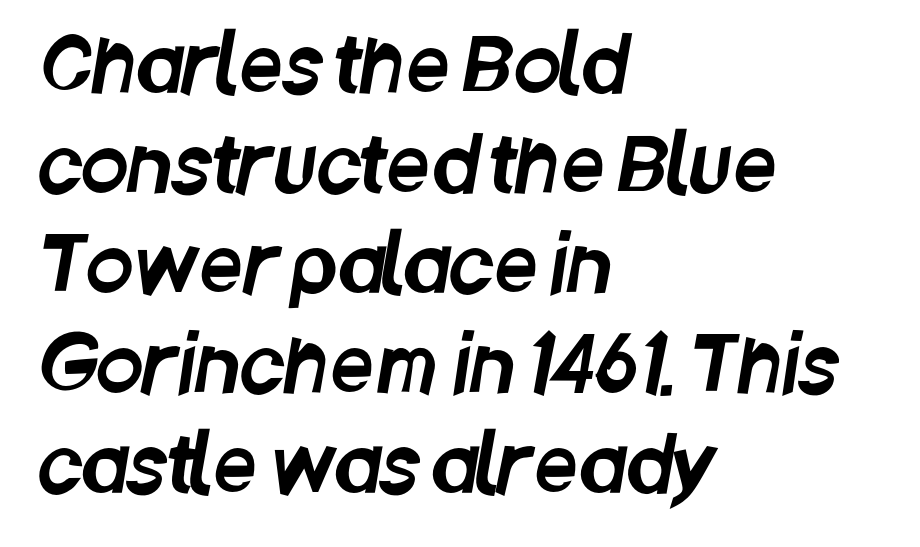
Type style note: lacks serifs. The horizontal fit of the characters is conventional and even. The foot of each line stays bare and open. Do the characters align in a grid? No, the font is proportional. Vertical spacing — default. This rendering uses left alignment, leaving the right contour irregular.
